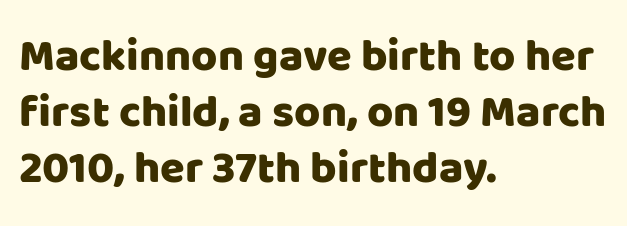
The image shows 45 px sans-serif type, upright; set left-aligned, normal line spacing (1.25x), normal letter spacing, not underlined; low stroke contrast and a large x-height.
